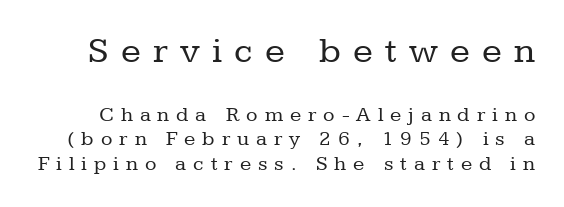
The passage shown is typeset with a serif family. Ascenders rise straight up at ninety degrees. Caption: upper text group enlarged, lower text group reduced. Think of a printed novel: that variable character pitch is what you see here. The tracking jumps out immediately: characters are airy and widely separated. The letters look calm and open, with moderate or lighter stems.
